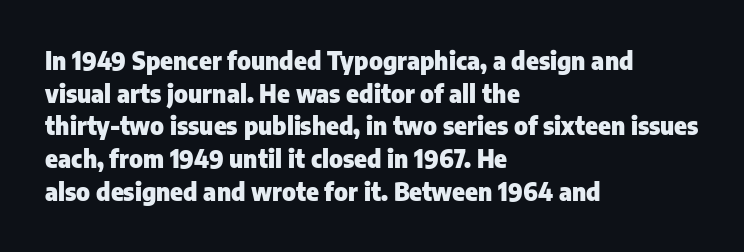
The rendering uses a moderate line-height, typical for paragraphs. The typography opts for an upright posture over an oblique one. Each word holds together tightly as a unit, with standard inter-letter gaps. Left-aligned paragraph, ragged on the right. The sample has been set heavy, in full bold. The string is rendered with underlining switched off.
